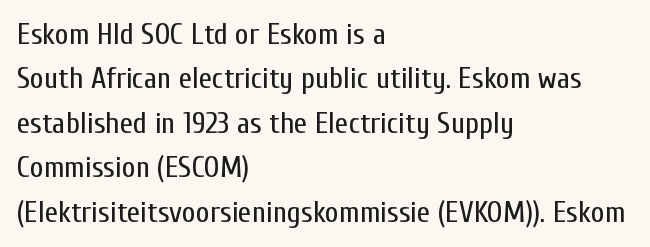
{"serif": "no", "italic": "no", "bold": "no", "weight": "regular", "width": "condensed", "stroke_contrast": "low", "x_height": "medium", "monospaced": "no", "underline": "no", "align": "left", "line_spacing": "normal", "line_spacing_ratio": 1.48, "letter_spacing": "normal", "letter_spacing_em": 0.0, "glyph_px": 30}
